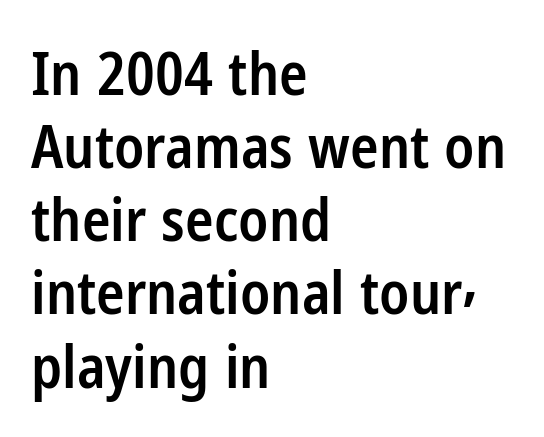
Check under the words: just untouched page. Is the letter spacing exaggerated? No — it looks like the ordinary default. In terms of posture, this sample is upright. Typographically, this falls in the sans-serif category. The glyphs have the mass of a demibold cut, below bold. Spacing verdict: proportional, widths tailored to each character.
